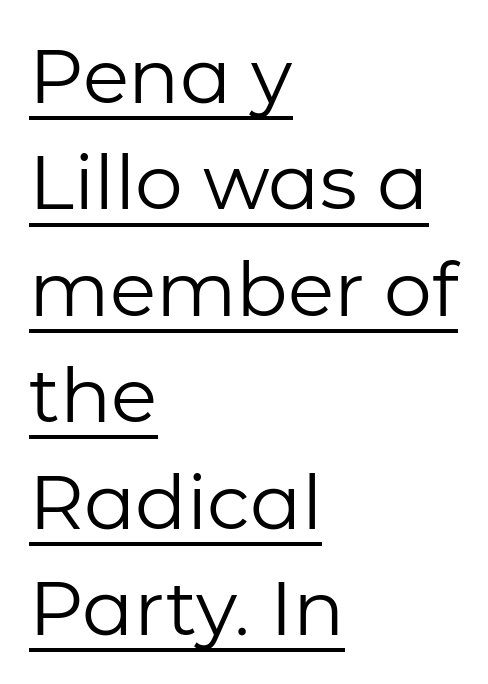
The image shows 76 px regular-weight sans-serif type, upright; set left-aligned, normal line spacing (1.4x), normal letter spacing, underlined; low stroke contrast and a medium x-height.
